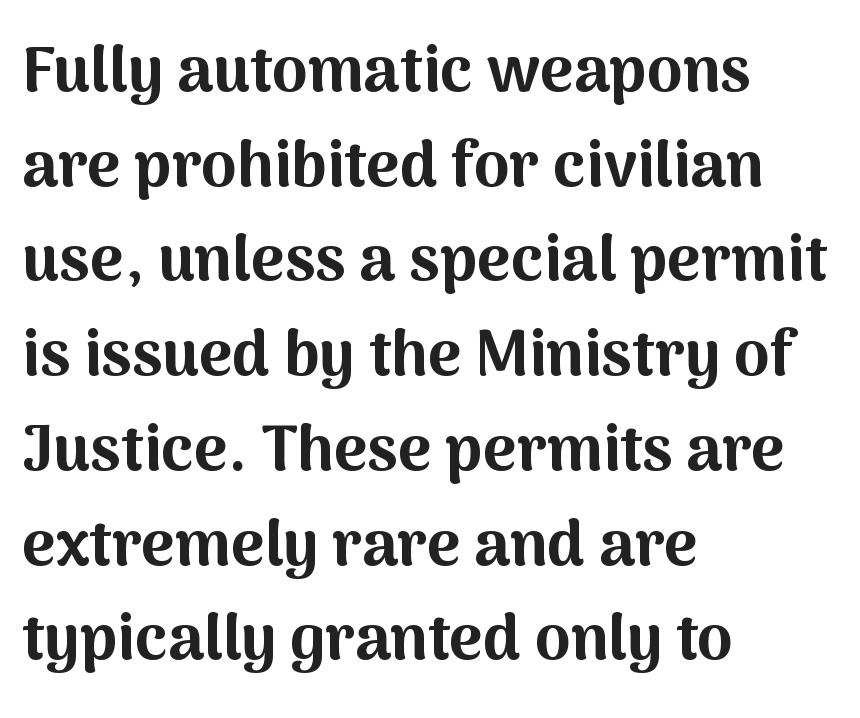
{"serif": "no", "italic": "no", "bold": "yes", "weight": "bold", "width": "normal", "stroke_contrast": "medium", "x_height": "medium", "monospaced": "no", "underline": "no", "align": "left", "line_spacing": "normal", "line_spacing_ratio": 1.48, "letter_spacing": "normal", "letter_spacing_em": 0.0, "glyph_px": 64}
